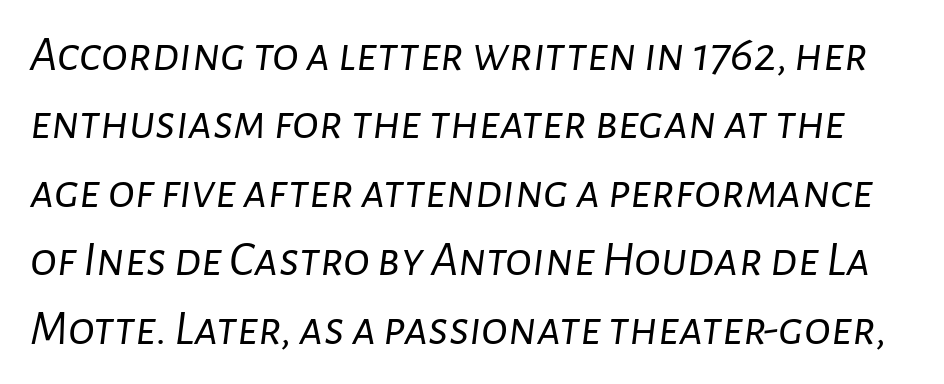
Q: Is the text bold? A: No.
Q: Is the text italic (slanted)? A: Yes, it leans right by about 7 degrees.
Q: Is the text underlined? A: No.
Q: Is the spacing between letters normal or unusually wide? A: Normal.
Q: Is the spacing between lines tight, normal or loose? A: Normal.
Q: Width (condensed, normal, or wide)? A: Normal.
Q: Stroke contrast? A: Low.
Q: x-height? A: Medium.
Q: Monospaced? A: No.
